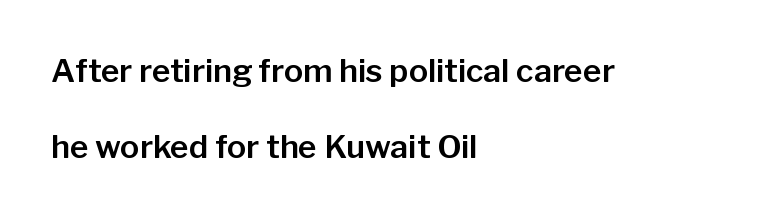
{"serif": "no", "italic": "no", "width": "normal", "stroke_contrast": "low", "x_height": "medium", "monospaced": "no", "underline": "no", "align": "left", "line_spacing": "loose", "line_spacing_ratio": 2.36, "letter_spacing": "normal", "letter_spacing_em": 0.0, "glyph_px": 32}
